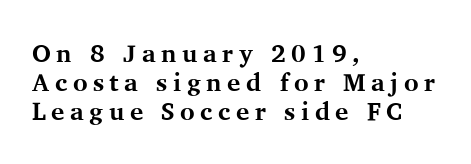
Q: Is the text bold? A: Yes.
Q: Is the text italic (slanted)? A: No, it is upright.
Q: Is the text underlined? A: No.
Q: How is the paragraph aligned? A: Left-aligned.
Q: Is the spacing between letters normal or unusually wide? A: Unusually wide.
